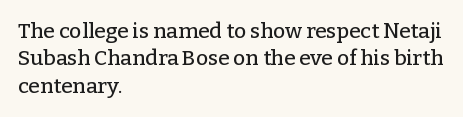
Q: Is the text italic (slanted)? A: No, it is upright.
Q: Is the text underlined? A: No.
Q: How is the paragraph aligned? A: Left-aligned.
Q: Is the spacing between letters normal or unusually wide? A: Normal.
Q: Is the spacing between lines tight, normal or loose? A: Normal.
